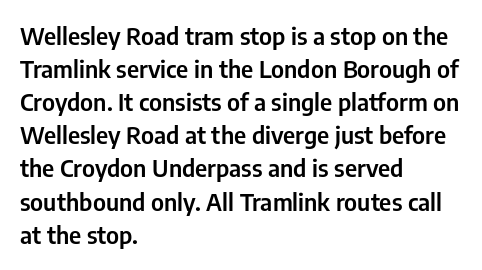
The lines are quadded left. Does extra space separate the letters? No, they use regular spacing. Tall strokes in this sample are plumb rather than angled. Notice how descenders clear the ascenders below comfortably — that's standard leading. This rendering features lettering with no underline.
